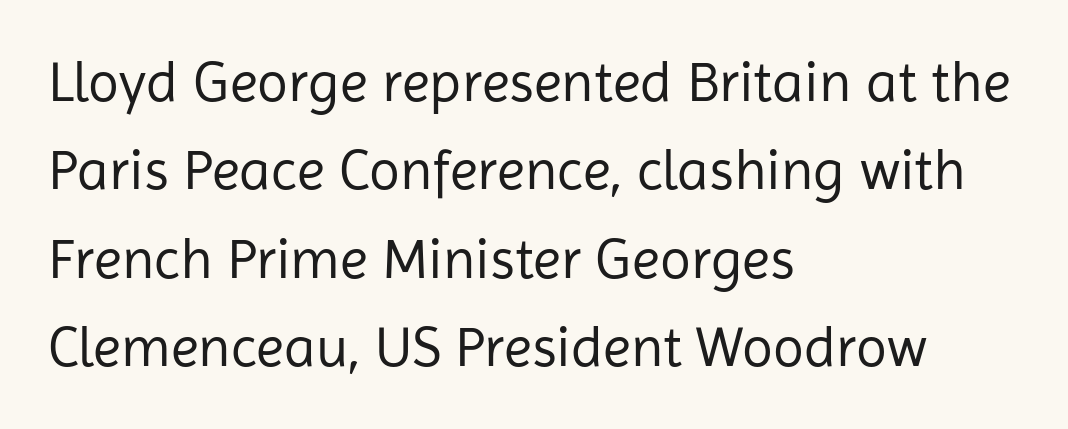
These lines are rendered in a variable-pitch font. Compared with typical paragraphs, the rows here are spaced about the same. Nothing heavy about these letters — not bold at all. These lines are composed in type without serifs. Short and long lines alike share a common starting point at left. Rule under the text: the space is simply empty.
